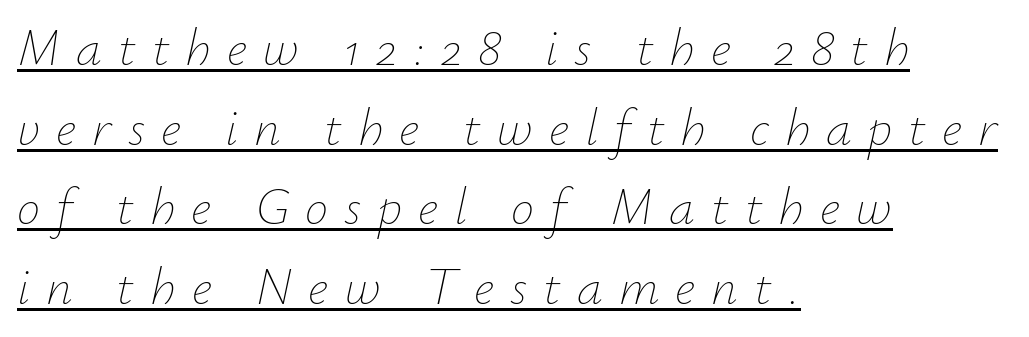
The image shows 52 px thin type, italic (leaning right); set left-aligned, normal line spacing (1.53x), unusually wide letter spacing (+0.31 em), underlined; low stroke contrast and a small x-height.
